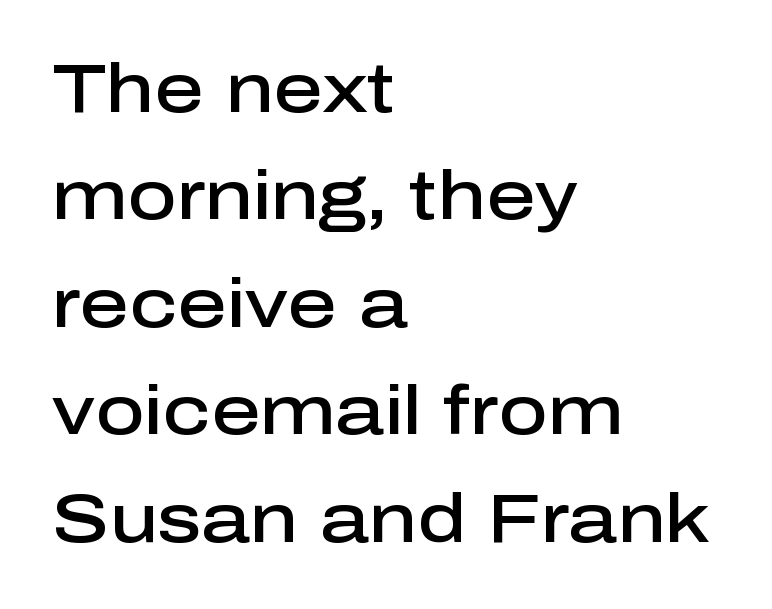
This sample uses an upright cut, with every glyph sitting square on the baseline. The font family rendered here belongs to the sans-serif group. The line-height multiplier appears to be the usual default. Varying glyph widths throughout — classic text-font behaviour. Inter-character spacing is left at the font's built-in metrics.
